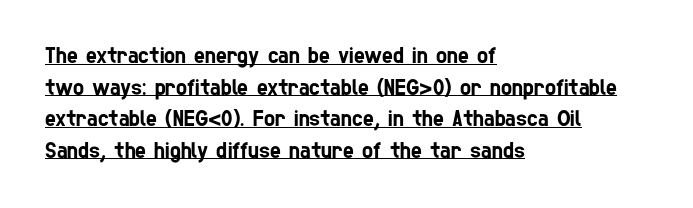
The image shows 23 px text type; set left-aligned, normal line spacing (1.37x), normal letter spacing, underlined.
